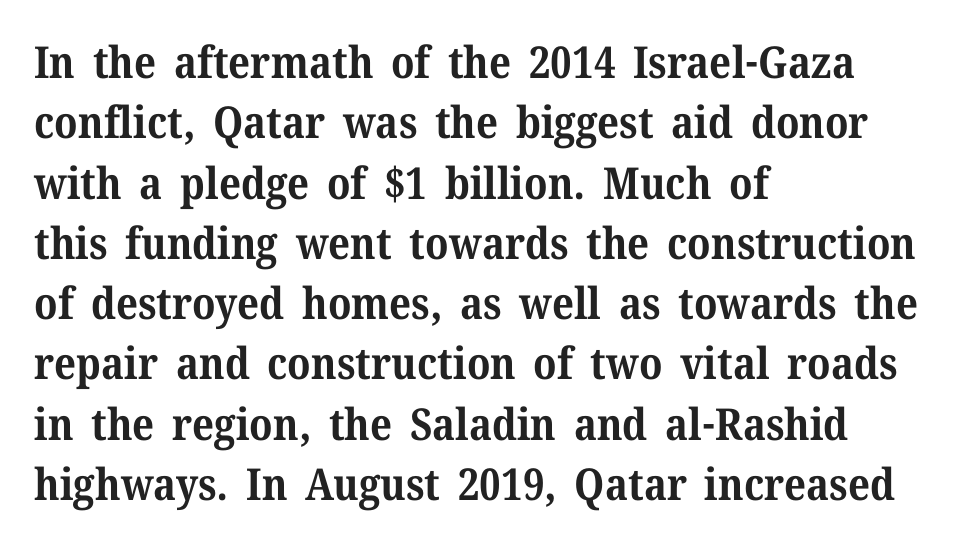
The image shows 44 px bold serif type, upright; set left-aligned, normal line spacing (1.37x), normal letter spacing, not underlined; medium stroke contrast and a medium x-height.
